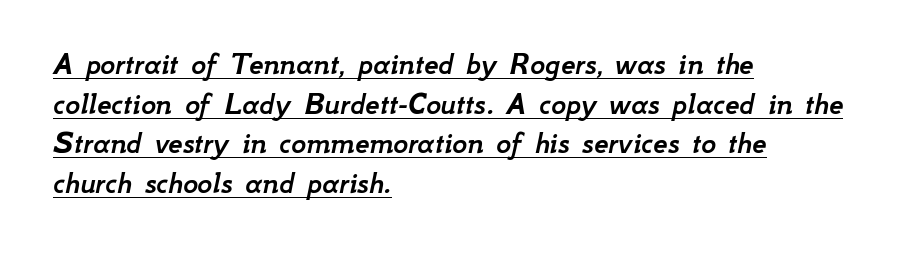
Q: Is the text italic (slanted)? A: Yes, it leans right by about 12 degrees.
Q: Is the text underlined? A: Yes.
Q: How is the paragraph aligned? A: Left-aligned.
Q: Is the spacing between letters normal or unusually wide? A: Normal.
Q: Width (condensed, normal, or wide)? A: Normal.
Q: Stroke contrast? A: Low.
Q: x-height? A: Small.
Q: Monospaced? A: No.
